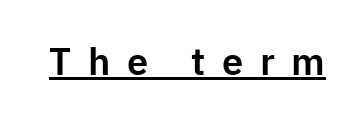
The image shows 38 px sans-serif type, upright; set unusually wide letter spacing (+0.44 em), underlined; low stroke contrast and a medium x-height.
